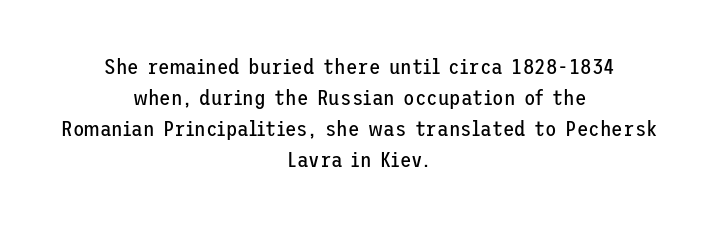
{"italic": "no", "bold": "no", "underline": "no", "align": "center", "line_spacing": "normal", "line_spacing_ratio": 1.48, "letter_spacing": "normal", "letter_spacing_em": 0.0, "glyph_px": 21}
